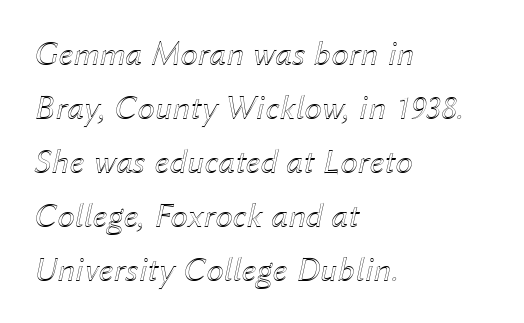
The image shows 35 px text type, italic (leaning right); set left-aligned, normal line spacing (1.54x), normal letter spacing, not underlined; a medium x-height.
